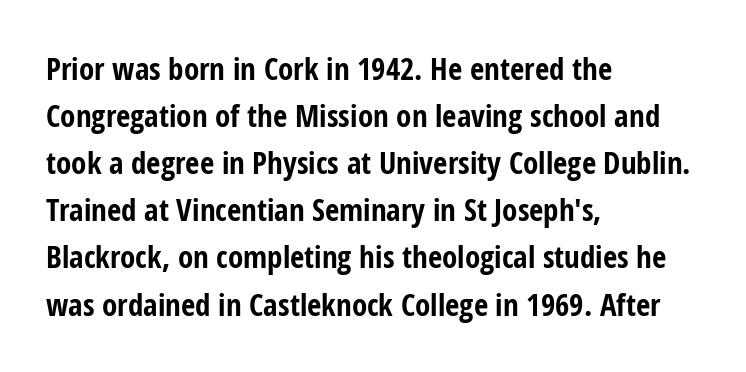
The zone under the glyphs is completely vacant. Is there any slant? The stems are plumb. Tracking value appears to be zero — textbook default spacing. This sample has the flowing, uneven cadence of proportional lettering. Check where the strokes stop: nothing finishes them off — pure sans.
